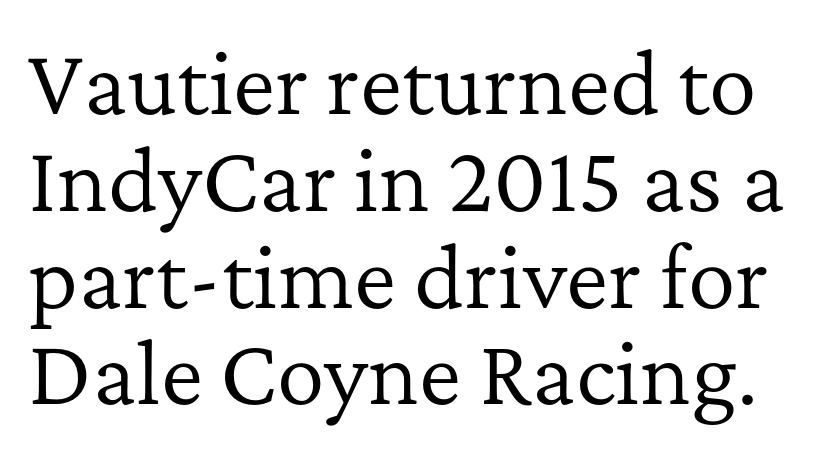
Look at the bottom of the vertical strokes: they flare into serifs here. There is no visible air inserted between adjacent glyphs. Is this a fixed-width face? No — the glyphs have proportional, varying widths. Underlining? Definitely not there. Stroke mass is kept to a normal reading level or below.
